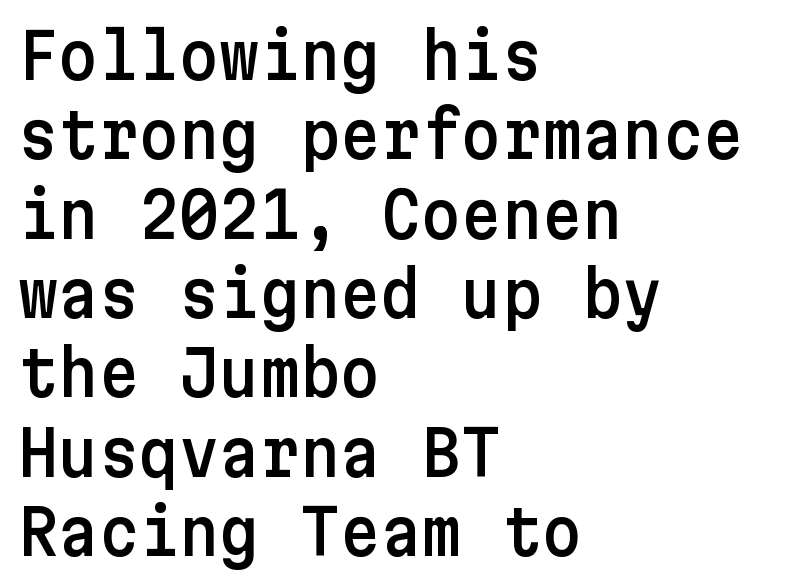
Q: Is the text italic (slanted)? A: No, it is upright.
Q: Is the typeface a serif or a sans-serif typeface? A: Sans-serif.
Q: Is the text underlined? A: No.
Q: How is the paragraph aligned? A: Left-aligned.
Q: Is the spacing between letters normal or unusually wide? A: Normal.
Q: Is the spacing between lines tight, normal or loose? A: Normal.
Q: Width (condensed, normal, or wide)? A: Normal.
Q: Stroke contrast? A: Low.
Q: x-height? A: Medium.
